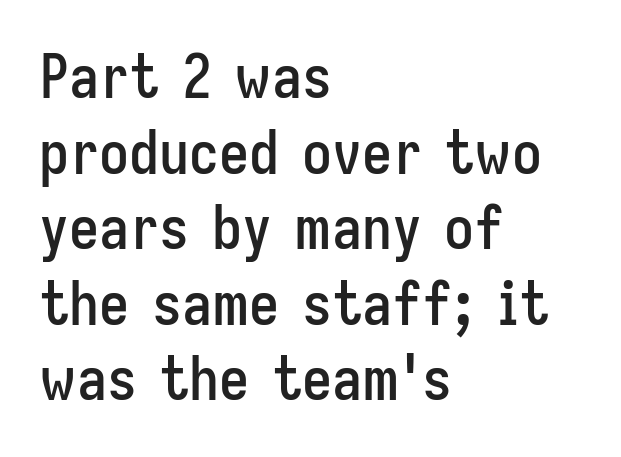
Q: Is the text italic (slanted)? A: No, it is upright.
Q: Is the typeface a serif or a sans-serif typeface? A: Sans-serif.
Q: Is the text underlined? A: No.
Q: How is the paragraph aligned? A: Left-aligned.
Q: Is the spacing between letters normal or unusually wide? A: Normal.
Q: Is the spacing between lines tight, normal or loose? A: Normal.
Q: Width (condensed, normal, or wide)? A: Condensed.
Q: Stroke contrast? A: Low.
Q: x-height? A: Medium.
Q: Monospaced? A: No.
